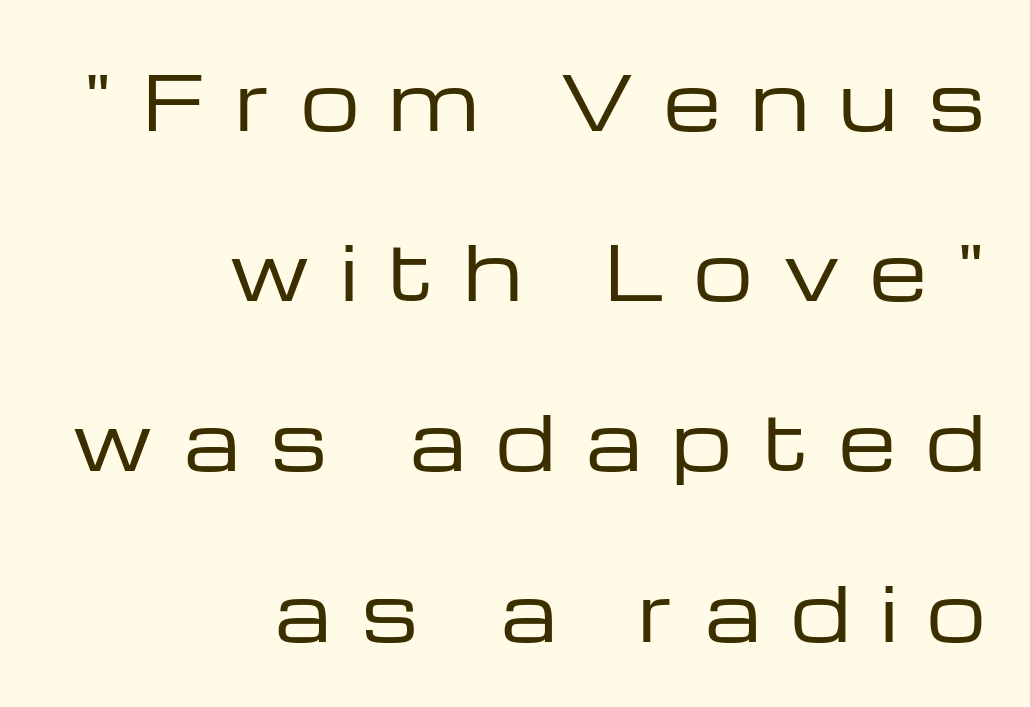
{"serif": "no", "italic": "no", "bold": "no", "weight": "regular", "width": "wide", "stroke_contrast": "low", "x_height": "medium", "monospaced": "no", "underline": "no", "align": "right", "line_spacing": "loose", "line_spacing_ratio": 2.3, "letter_spacing": "wide", "letter_spacing_em": 0.41, "glyph_px": 74}
